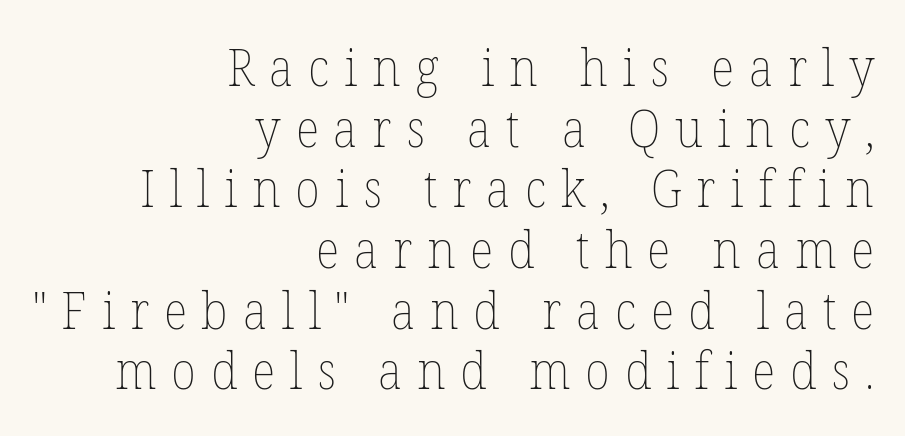
You could not count columns in this text — the font is proportionally spaced. Horizontal alignment here is rightward, an uncommon choice for prose. This rendering widens character spacing well past its baseline value. The cut favours lightness, reaching ordinary text weight at its darkest.
